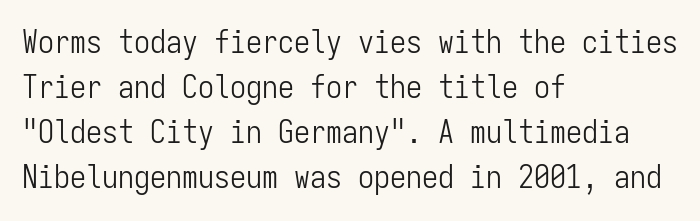
These glyphs show unthickened strokes, regular width or finer. You can tell it's not italic because the verticals are truly vertical. This rendering employs a face without finishing strokes, i.e., a sans-serif. Caption: standard tracking, unaltered. Any mark beneath the type? The region is blank.
